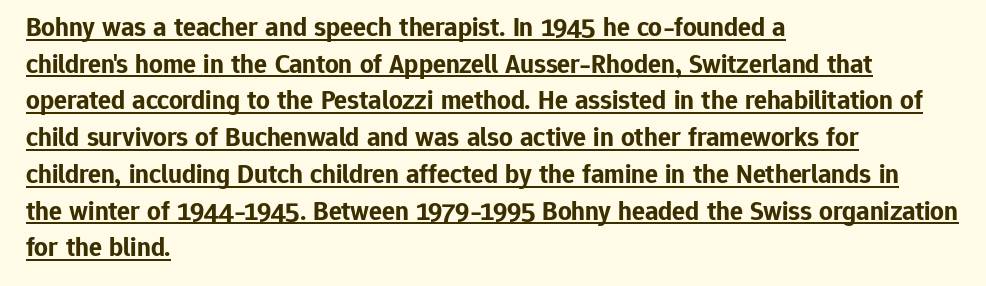
Q: Is the text bold? A: Yes.
Q: Is the text italic (slanted)? A: No, it is upright.
Q: Is the text underlined? A: Yes.
Q: How is the paragraph aligned? A: Left-aligned.
Q: Is the spacing between letters normal or unusually wide? A: Normal.
Q: Is the spacing between lines tight, normal or loose? A: Normal.
